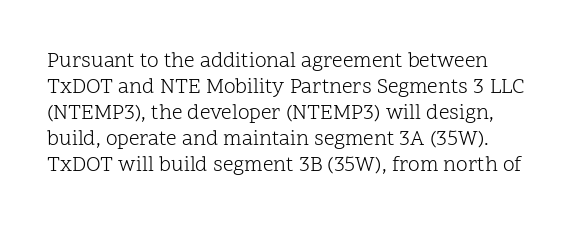
{"italic": "no", "bold": "no", "underline": "no", "line_spacing_ratio": 1.24, "letter_spacing": "normal", "letter_spacing_em": 0.0, "glyph_px": 21}
